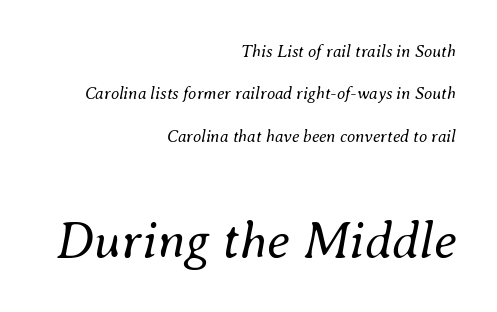
Q: Is the text bold? A: No.
Q: Is the text italic (slanted)? A: Yes, it leans right by about 8 degrees.
Q: Is the text underlined? A: No.
Q: How is the paragraph aligned? A: Right-aligned.
Q: Is the spacing between letters normal or unusually wide? A: Normal.
Q: Is the spacing between lines tight, normal or loose? A: Loose.
Q: Which block of text is set in a larger size, the first (top) or the second (bottom)? A: The second (bottom) one.
Q: Width (condensed, normal, or wide)? A: Normal.
Q: Stroke contrast? A: Medium.
Q: x-height? A: Small.
Q: Monospaced? A: No.
